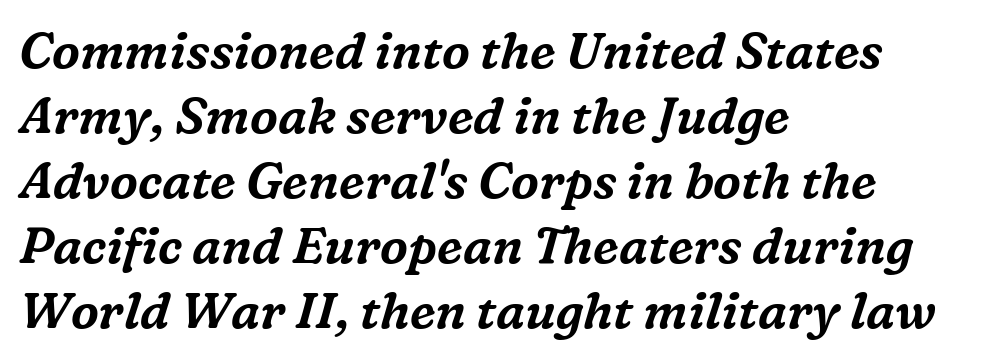
The image shows 50 px serif type, italic (leaning right); set left-aligned, normal line spacing (1.3x), normal letter spacing, not underlined; medium stroke contrast and a medium x-height.
